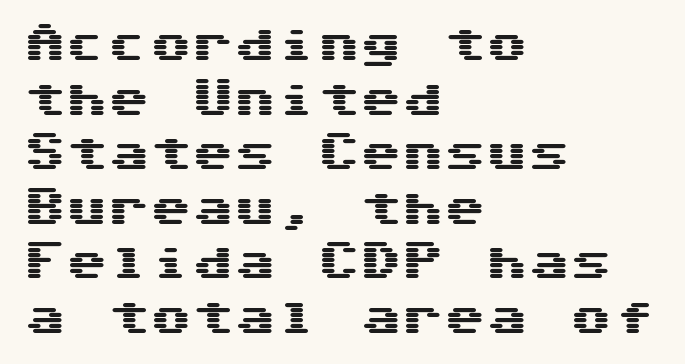
{"serif": "no", "italic": "no", "width": "wide", "stroke_contrast": "medium", "x_height": "medium", "underline": "no", "align": "left", "line_spacing": "normal", "line_spacing_ratio": 1.3, "letter_spacing": "normal", "letter_spacing_em": 0.0, "glyph_px": 42}
